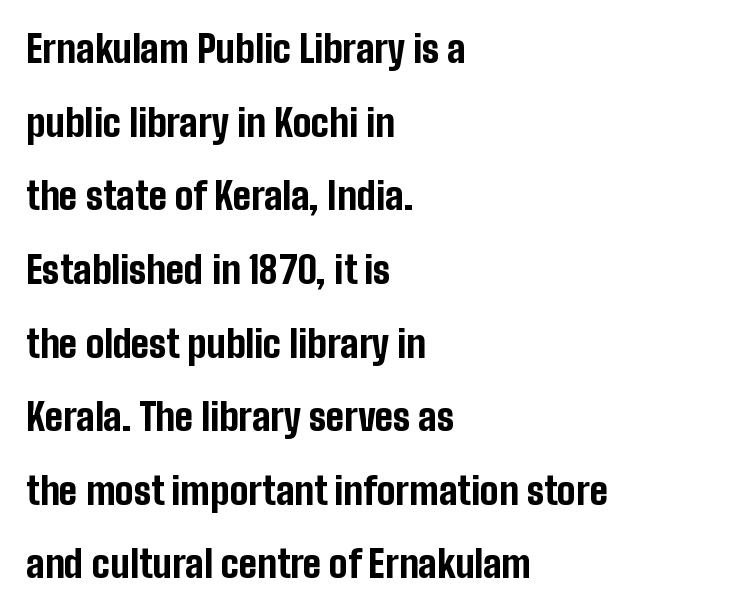
Q: Is the text bold? A: Yes.
Q: Is the text italic (slanted)? A: No, it is upright.
Q: Is the typeface a serif or a sans-serif typeface? A: Sans-serif.
Q: Is the text underlined? A: No.
Q: How is the paragraph aligned? A: Left-aligned.
Q: Is the spacing between letters normal or unusually wide? A: Normal.
Q: Is the spacing between lines tight, normal or loose? A: Loose.
Q: Width (condensed, normal, or wide)? A: Condensed.
Q: Stroke contrast? A: Low.
Q: x-height? A: Medium.
Q: Monospaced? A: No.
